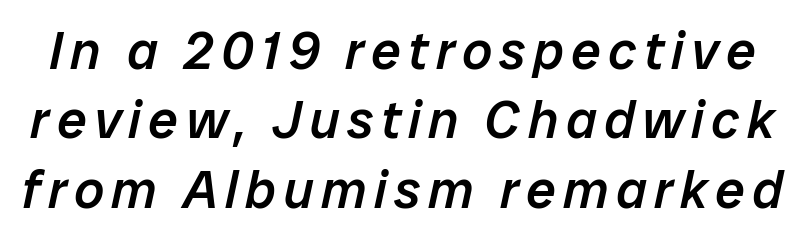
{"italic": "yes", "lean": "right", "slant_degrees": 12, "bold": "semi", "weight": "semibold", "width": "normal", "stroke_contrast": "low", "x_height": "medium", "monospaced": "no", "underline": "no", "line_spacing": "normal", "line_spacing_ratio": 1.31, "glyph_px": 53}
